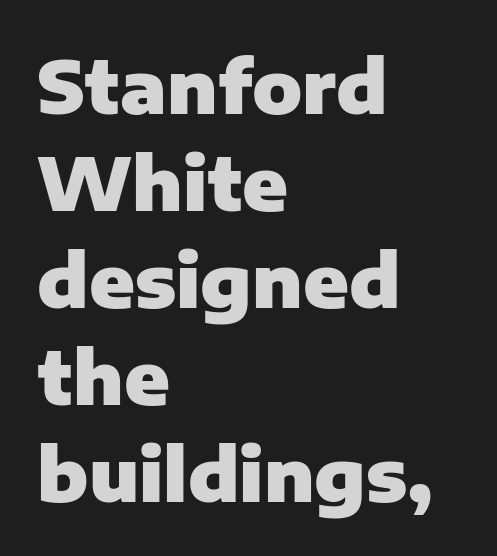
These lines sit exactly where default settings would place them. Think of a printed novel: that variable character pitch is what you see here. Posture: upright roman. Chunky letters — that's bold for sure.
